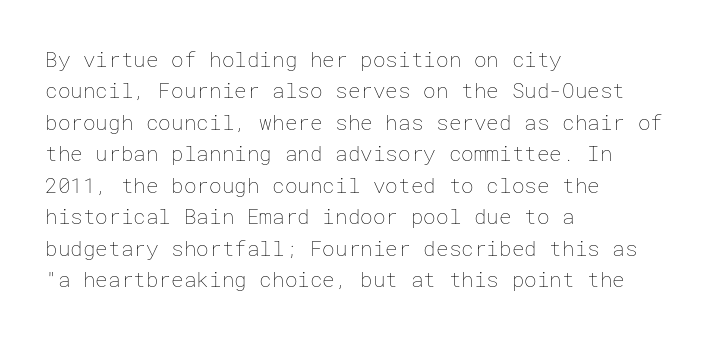
Q: Is the text bold? A: No.
Q: Is the text italic (slanted)? A: No, it is upright.
Q: Is the text underlined? A: No.
Q: How is the paragraph aligned? A: Left-aligned.
Q: Is the spacing between letters normal or unusually wide? A: Normal.
Q: Is the spacing between lines tight, normal or loose? A: Normal.
